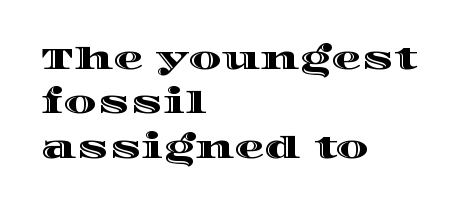
Q: Is the text italic (slanted)? A: No, it is upright.
Q: Is the text underlined? A: No.
Q: How is the paragraph aligned? A: Left-aligned.
Q: Is the spacing between letters normal or unusually wide? A: Normal.
Q: Is the spacing between lines tight, normal or loose? A: Normal.
Q: Width (condensed, normal, or wide)? A: Wide.
Q: x-height? A: Large.
Q: Monospaced? A: No.
